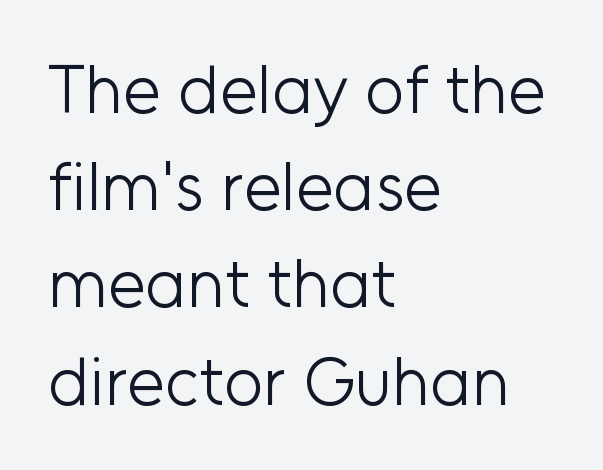
Q: Is the text bold? A: No.
Q: Is the text italic (slanted)? A: No, it is upright.
Q: Is the typeface a serif or a sans-serif typeface? A: Sans-serif.
Q: Is the text underlined? A: No.
Q: How is the paragraph aligned? A: Left-aligned.
Q: Is the spacing between letters normal or unusually wide? A: Normal.
Q: Is the spacing between lines tight, normal or loose? A: Normal.
Q: Width (condensed, normal, or wide)? A: Normal.
Q: Stroke contrast? A: Low.
Q: x-height? A: Medium.
Q: Monospaced? A: No.
